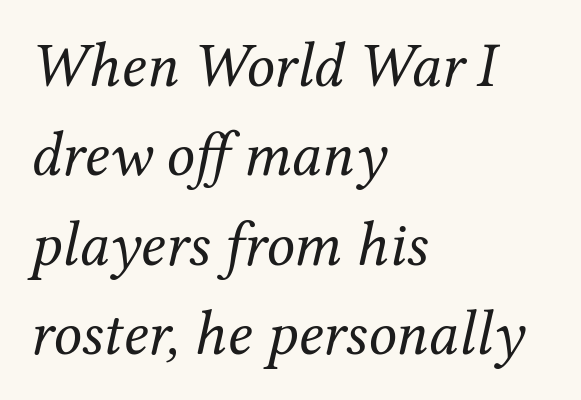
Horizontal bands of white between lines are of average thickness. This rendering uses left alignment, leaving the right contour irregular. Ink coverage per letter is moderate at most. Type without underlining.
